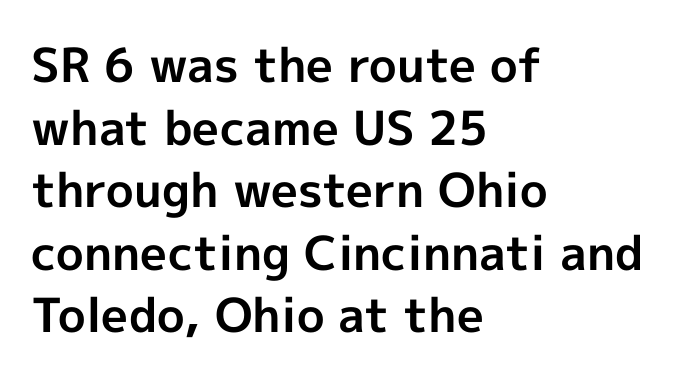
{"serif": "no", "italic": "no", "bold": "yes", "weight": "bold", "width": "normal", "x_height": "medium", "monospaced": "no", "underline": "no", "align": "left", "line_spacing": "normal", "line_spacing_ratio": 1.33, "letter_spacing": "normal", "letter_spacing_em": 0.0, "glyph_px": 47}
